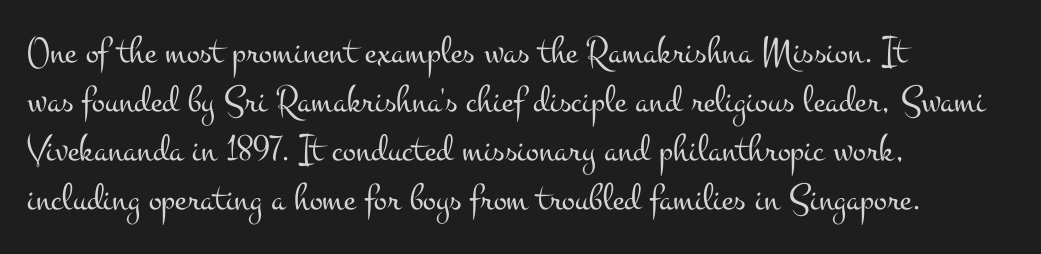
{"bold": "no", "weight": "light", "width": "wide", "stroke_contrast": "medium", "x_height": "small", "monospaced": "no", "underline": "no", "align": "left", "line_spacing": "normal", "line_spacing_ratio": 1.26, "letter_spacing": "normal", "letter_spacing_em": 0.0, "glyph_px": 39}
